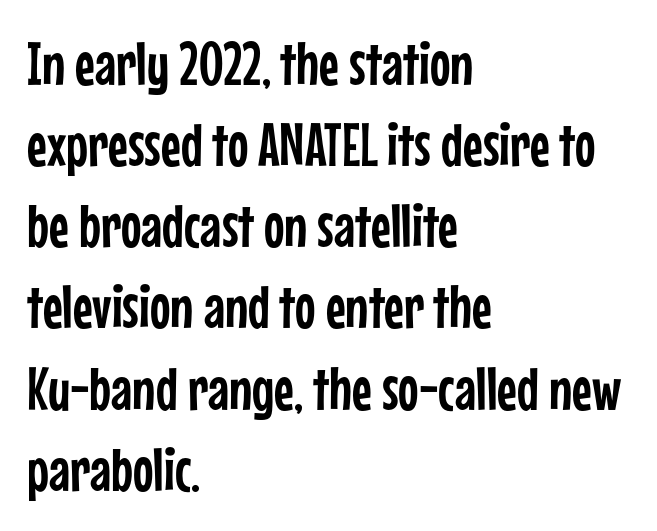
The image shows 61 px condensed sans-serif type, upright; set left-aligned, normal line spacing (1.33x), normal letter spacing, not underlined; low stroke contrast and a medium x-height.
